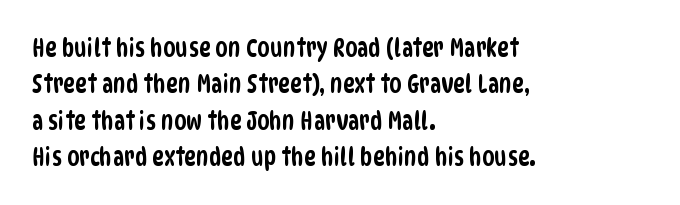
{"underline": "no", "align": "left", "line_spacing": "normal", "line_spacing_ratio": 1.46, "letter_spacing": "normal", "letter_spacing_em": 0.0, "glyph_px": 25}
